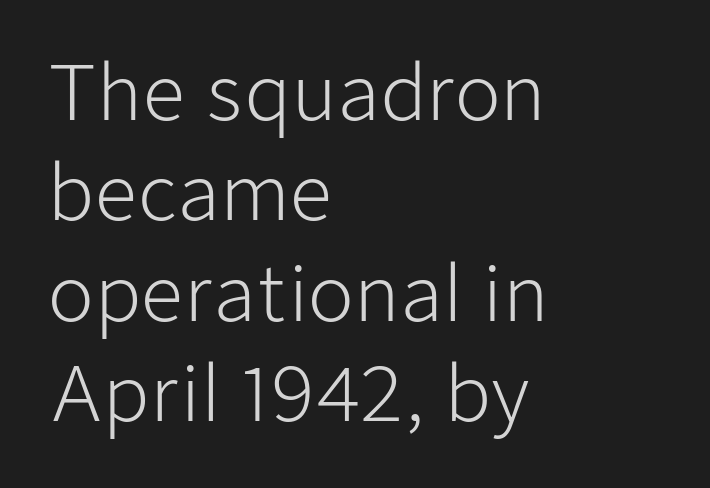
The image shows 75 px light sans-serif type, upright; set left-aligned, normal line spacing (1.34x), normal letter spacing, not underlined; low stroke contrast and a medium x-height.
